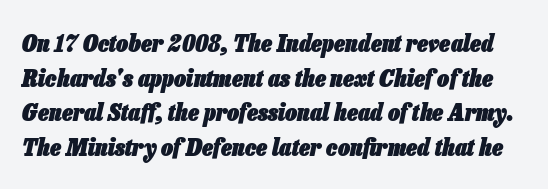
Q: Is the text bold? A: Yes.
Q: Is the text italic (slanted)? A: Yes, it leans right by about 13 degrees.
Q: Is the text underlined? A: No.
Q: Is the spacing between letters normal or unusually wide? A: Normal.
Q: Is the spacing between lines tight, normal or loose? A: Normal.
